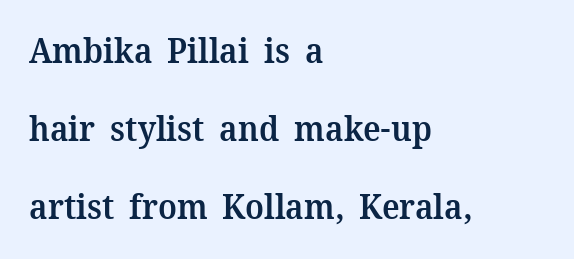
The image shows 34 px semibold serif type, upright; set left-aligned, loose line spacing (2.29x), normal letter spacing, not underlined; medium stroke contrast and a medium x-height.
